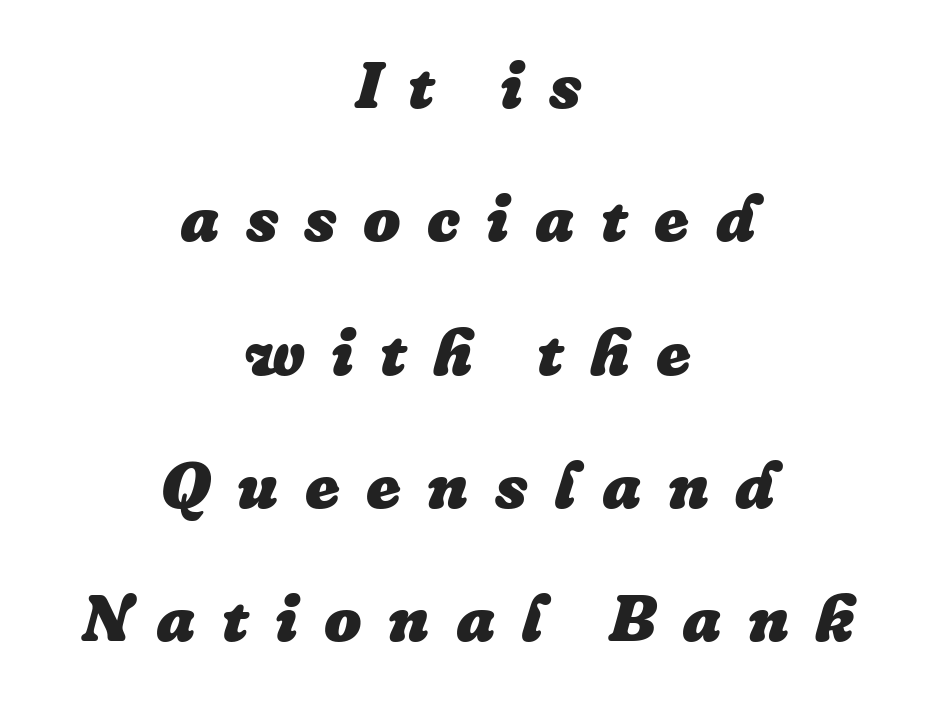
Each line is balanced around a shared central axis. Descenders hang freely into open space. Summary of vertical rhythm: relaxed, with wide interline spacing. Slanted lettering throughout. Caption: bold face, heavy strokes.
